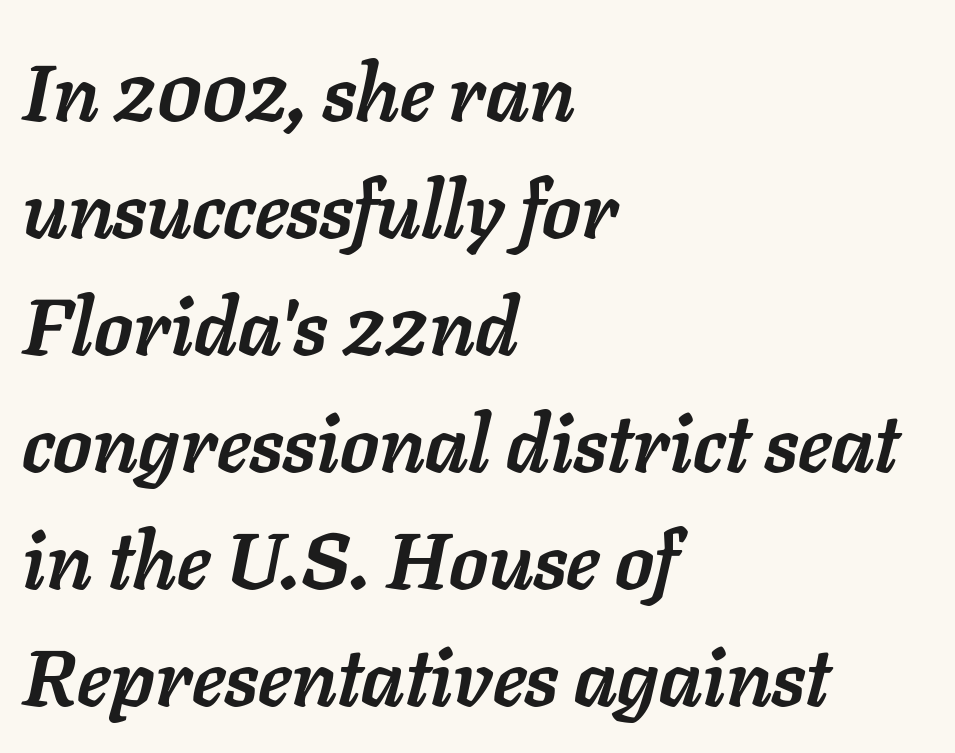
Descenders are the only things crossing below the line. The rendering uses a moderate line-height, typical for paragraphs. This sample uses plain, unmodified letter spacing. The letters are bold, with thick, heavy strokes.
